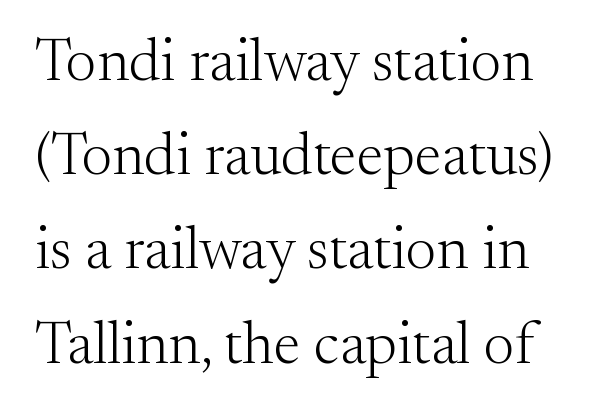
{"serif": "yes", "italic": "no", "bold": "no", "weight": "light", "width": "normal", "stroke_contrast": "medium", "x_height": "small", "monospaced": "no", "underline": "no", "line_spacing": "normal", "line_spacing_ratio": 1.57, "letter_spacing": "normal", "letter_spacing_em": 0.0, "glyph_px": 60}
